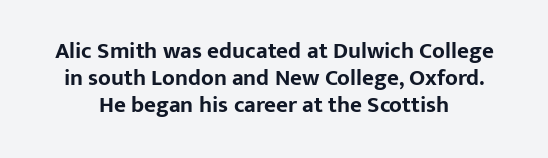
The image shows 23 px bold type, upright; set line spacing 1.18x, normal letter spacing, not underlined.
